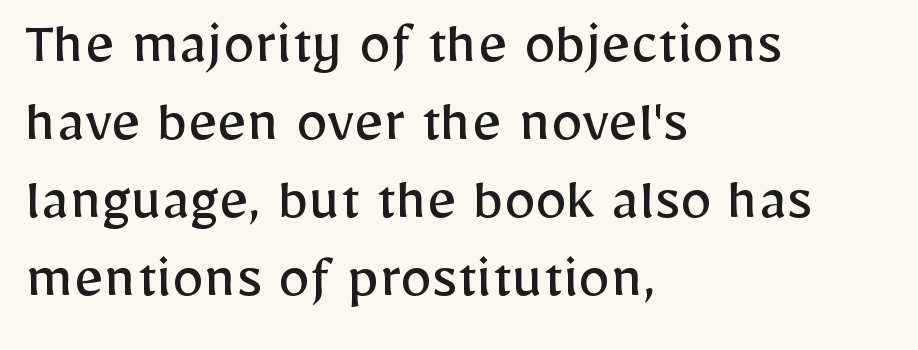
The image shows 64 px regular-weight sans-serif type, upright; set left-aligned, line spacing 1.22x, normal letter spacing, not underlined; low stroke contrast and a medium x-height.
